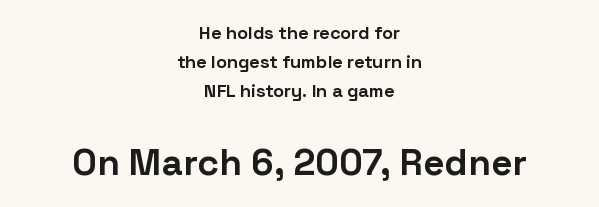
The image shows 37 px bold sans-serif type, upright; set centered, normal line spacing (1.61x), normal letter spacing, not underlined; the second (bottom) block is 2.06x larger; low stroke contrast and a medium x-height.
